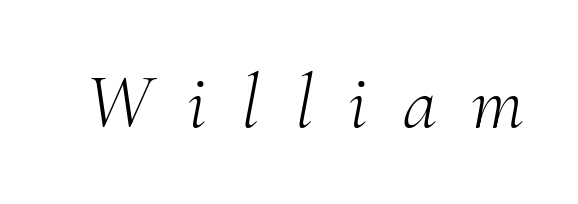
The image shows 78 px light serif type, italic (leaning right); set unusually wide letter spacing (+0.45 em), not underlined; medium stroke contrast and a small x-height.
